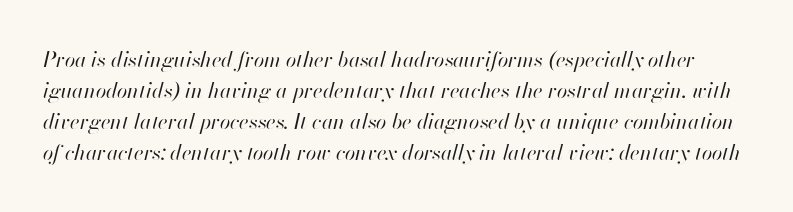
Does the lettering tilt? It does — this is italic. Is the type heavy? It reads as light-to-regular instead. Descenders hang freely into open space. Does extra space separate the letters? No, they use regular spacing.
